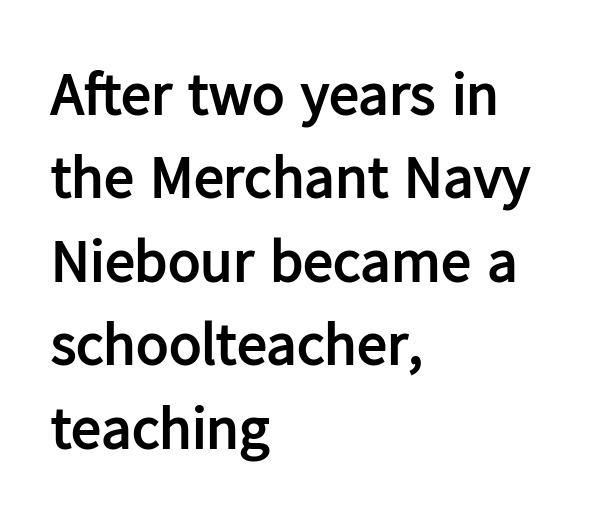
{"serif": "no", "italic": "no", "bold": "yes", "weight": "semibold", "width": "normal", "stroke_contrast": "low", "x_height": "medium", "monospaced": "no", "underline": "no", "align": "left", "line_spacing": "normal", "line_spacing_ratio": 1.39, "letter_spacing": "normal", "letter_spacing_em": 0.0, "glyph_px": 60}
